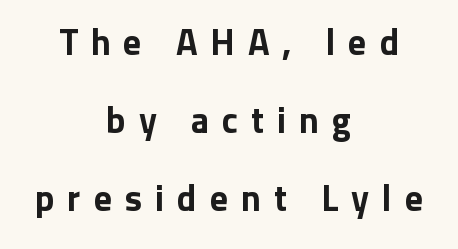
Q: Is the text bold? A: Yes.
Q: Is the text italic (slanted)? A: No, it is upright.
Q: Is the typeface a serif or a sans-serif typeface? A: Sans-serif.
Q: Is the text underlined? A: No.
Q: How is the paragraph aligned? A: Centered.
Q: Is the spacing between letters normal or unusually wide? A: Unusually wide.
Q: Is the spacing between lines tight, normal or loose? A: Loose.
Q: Width (condensed, normal, or wide)? A: Normal.
Q: Stroke contrast? A: Low.
Q: x-height? A: Medium.
Q: Monospaced? A: No.
